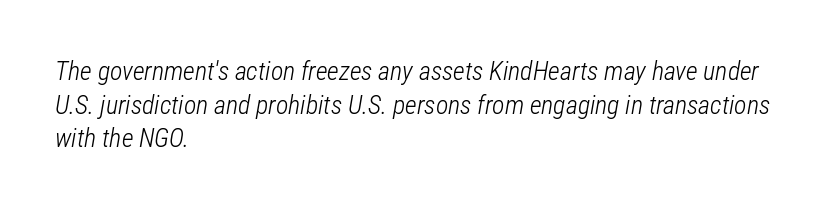
Q: Is the text bold? A: No.
Q: Is the text italic (slanted)? A: Yes, it leans right by about 12 degrees.
Q: Is the text underlined? A: No.
Q: How is the paragraph aligned? A: Left-aligned.
Q: Is the spacing between letters normal or unusually wide? A: Normal.
Q: Is the spacing between lines tight, normal or loose? A: Normal.
